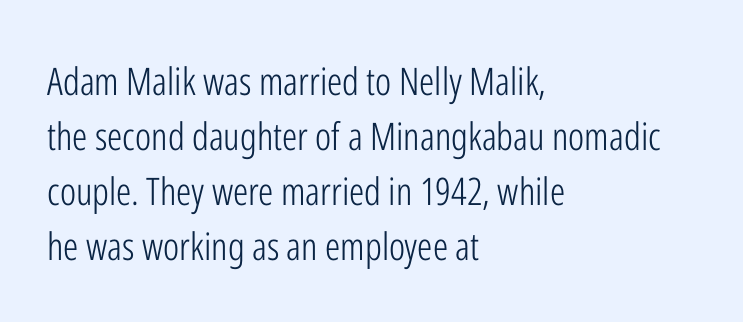
The image shows 38 px light, condensed sans-serif type, upright; set left-aligned, normal line spacing (1.45x), normal letter spacing, not underlined; low stroke contrast and a medium x-height.
